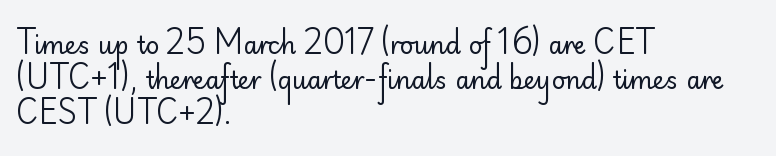
The image shows 24 px text type, upright; set left-aligned, normal line spacing (1.46x), normal letter spacing, not underlined.
